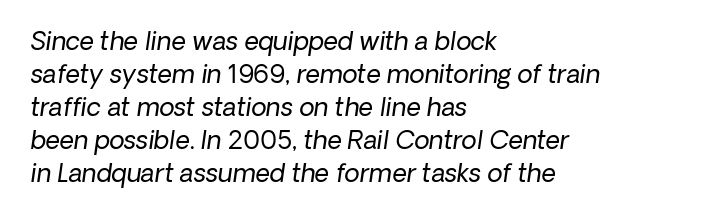
Quick note: underline off. This sample keeps an unexceptional amount of space between lines. Vertical stems look standard width or narrower in stroke. Letter spacing: default.
